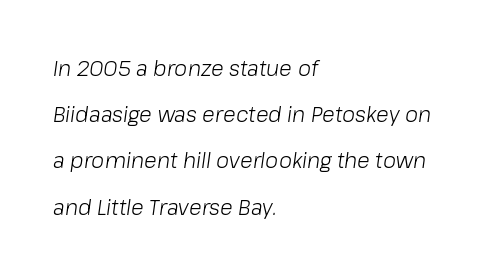
Q: Is the text bold? A: No.
Q: Is the text italic (slanted)? A: Yes, it leans right by about 8 degrees.
Q: Is the text underlined? A: No.
Q: How is the paragraph aligned? A: Left-aligned.
Q: Is the spacing between letters normal or unusually wide? A: Normal.
Q: Is the spacing between lines tight, normal or loose? A: Loose.
